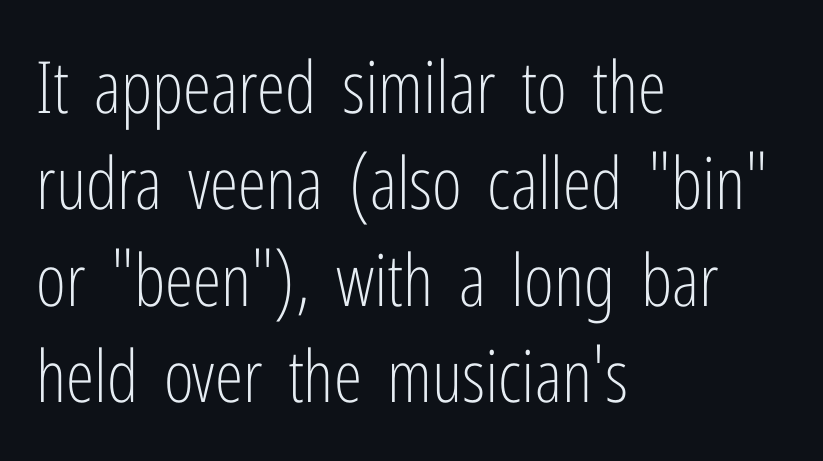
The image shows 72 px light, condensed sans-serif type, upright; set left-aligned, normal line spacing (1.34x), normal letter spacing, not underlined; low stroke contrast and a medium x-height.
